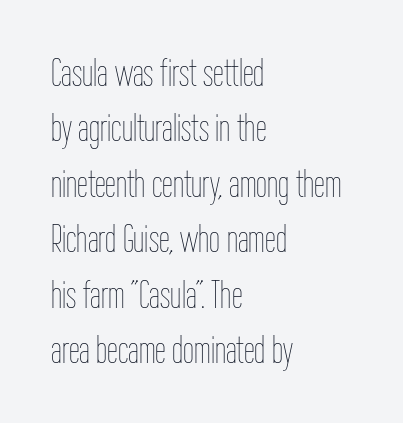
The image shows 39 px thin, condensed type, upright; set left-aligned, normal line spacing (1.42x), normal letter spacing, not underlined; low stroke contrast and a medium x-height.
